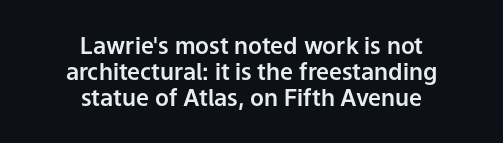
Q: Is the text italic (slanted)? A: No, it is upright.
Q: Is the text underlined? A: No.
Q: How is the paragraph aligned? A: Centered.
Q: Is the spacing between letters normal or unusually wide? A: Normal.
Q: Is the spacing between lines tight, normal or loose? A: Tight.
